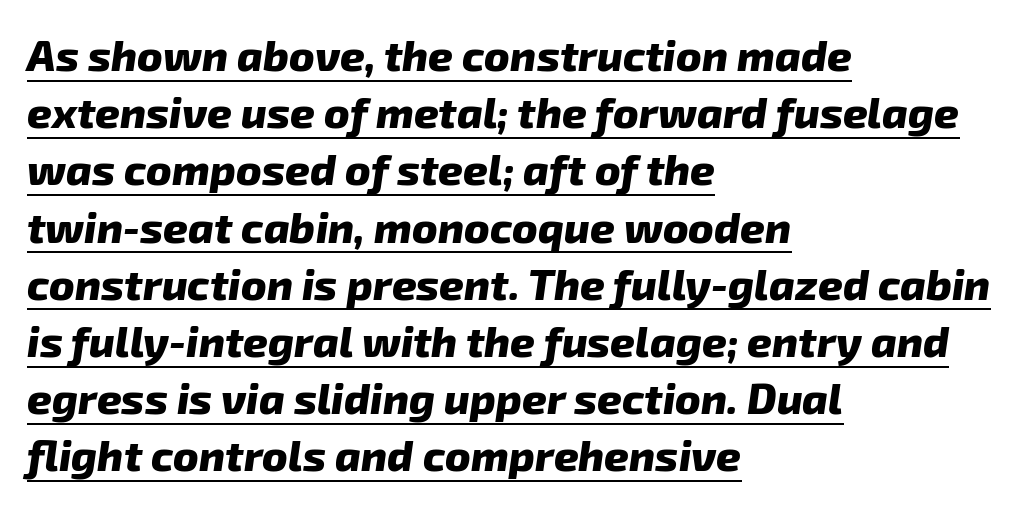
The image shows 43 px heavy sans-serif type; set left-aligned, normal line spacing (1.33x), normal letter spacing, underlined; low stroke contrast and a medium x-height.
